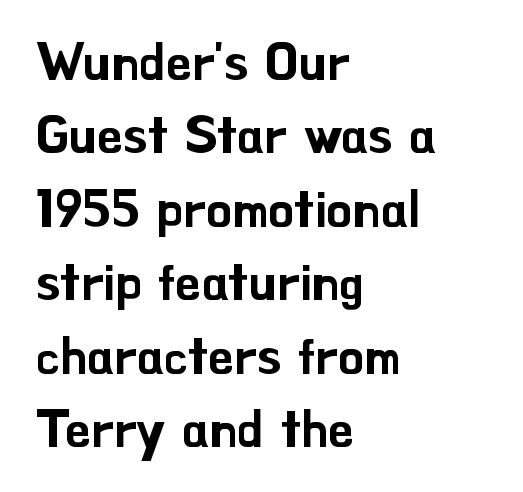
The image shows 51 px sans-serif type, upright; set left-aligned, normal line spacing (1.44x), normal letter spacing, not underlined; low stroke contrast and a small x-height.
